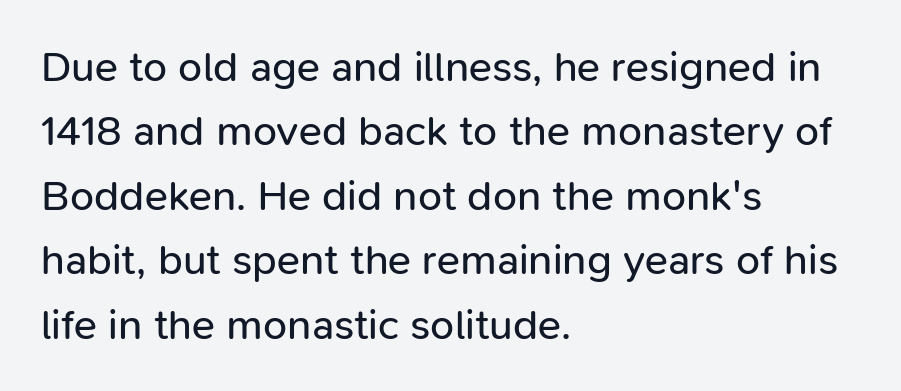
No italicization has been applied; the sample stays upright. Any mark beneath the type? The region is blank. Glyph-to-glyph distance matches everyday printed text. Does the copy run flush right? No — it runs flush left. A sans-serif font was chosen for this passage. This sample has the flowing, uneven cadence of proportional lettering.
